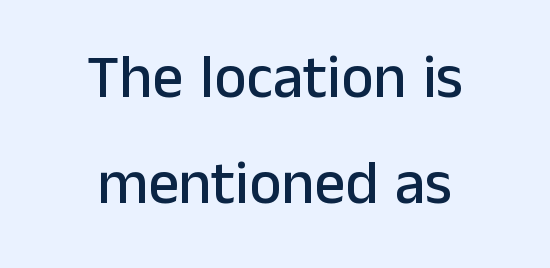
Q: Is the text italic (slanted)? A: No, it is upright.
Q: Is the typeface a serif or a sans-serif typeface? A: Sans-serif.
Q: Is the text underlined? A: No.
Q: How is the paragraph aligned? A: Centered.
Q: Is the spacing between letters normal or unusually wide? A: Normal.
Q: Width (condensed, normal, or wide)? A: Normal.
Q: Stroke contrast? A: Low.
Q: x-height? A: Medium.
Q: Monospaced? A: No.
